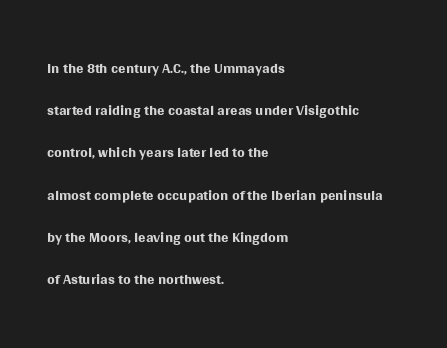
The image shows 22 px text type, upright; set left-aligned, loose line spacing (1.92x), normal letter spacing, not underlined.
